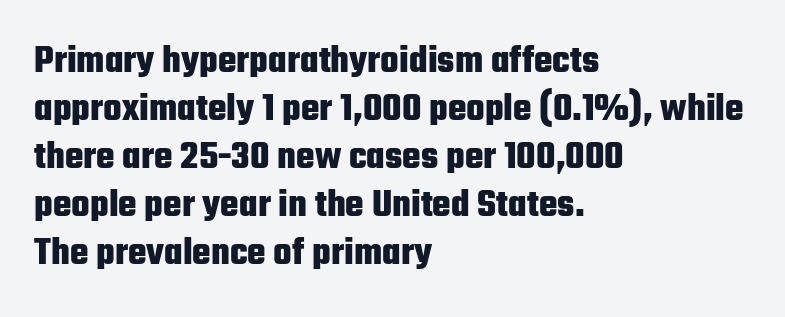
A dark, heavy texture on the line: the type is bold. A typesetter would call this proportional, since set widths differ per character. Tracking here is standard; glyphs follow each other at the usual distance. The text was rendered using a sans face with plain stroke endings.
